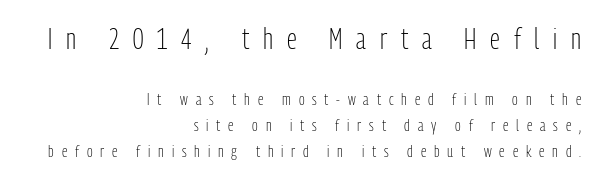
{"serif": "no", "italic": "no", "bold": "no", "weight": "light", "width": "condensed", "stroke_contrast": "low", "x_height": "medium", "monospaced": "no", "underline": "no", "align": "right", "line_spacing": "normal", "line_spacing_ratio": 1.51, "letter_spacing": "wide", "letter_spacing_em": 0.46, "larger_block": "first", "size_ratio": 1.76, "glyph_px": 30}
